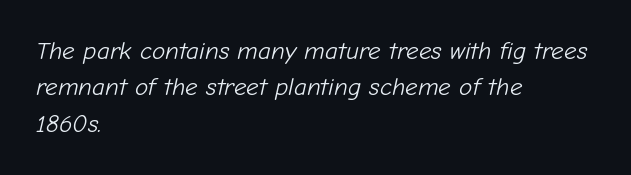
Q: Is the text bold? A: No.
Q: Is the text italic (slanted)? A: Yes, it leans right by about 12 degrees.
Q: Is the text underlined? A: No.
Q: How is the paragraph aligned? A: Left-aligned.
Q: Is the spacing between letters normal or unusually wide? A: Normal.
Q: Is the spacing between lines tight, normal or loose? A: Normal.
